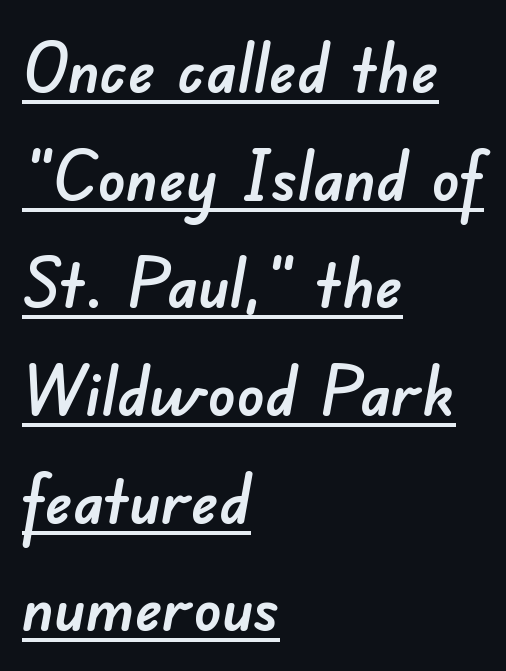
{"serif": "no", "width": "normal", "stroke_contrast": "low", "x_height": "small", "monospaced": "no", "underline": "yes", "align": "left", "line_spacing": "normal", "line_spacing_ratio": 1.56, "letter_spacing": "normal", "letter_spacing_em": 0.0, "glyph_px": 69}
